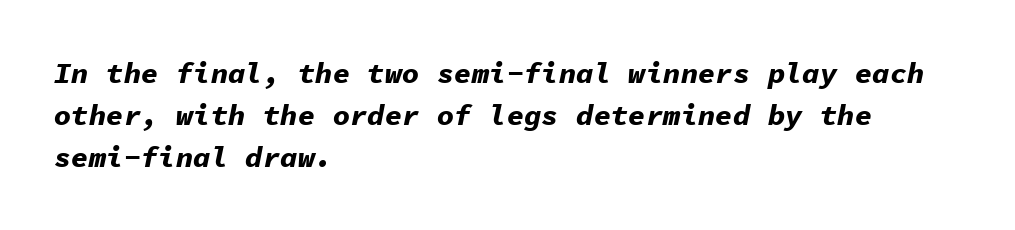
{"italic": "yes", "lean": "right", "slant_degrees": 11, "bold": "yes", "weight": "bold", "width": "normal", "stroke_contrast": "low", "x_height": "medium", "monospaced": "yes", "underline": "no", "align": "left", "line_spacing": "normal", "line_spacing_ratio": 1.45, "letter_spacing": "normal", "letter_spacing_em": 0.0, "glyph_px": 29}
